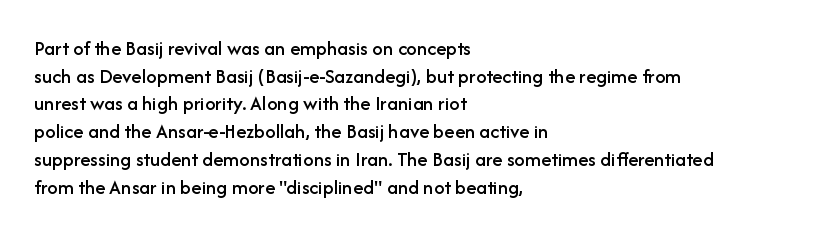
Q: Is the text italic (slanted)? A: No, it is upright.
Q: Is the text underlined? A: No.
Q: How is the paragraph aligned? A: Left-aligned.
Q: Is the spacing between letters normal or unusually wide? A: Normal.
Q: Is the spacing between lines tight, normal or loose? A: Normal.
